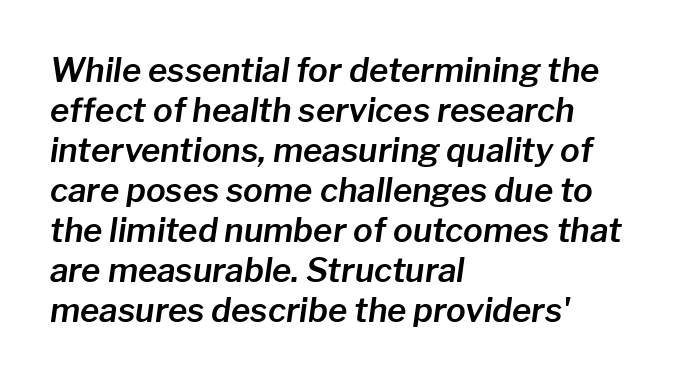
Q: Is the text italic (slanted)? A: Yes, it leans right by about 8 degrees.
Q: Is the text underlined? A: No.
Q: How is the paragraph aligned? A: Left-aligned.
Q: Is the spacing between letters normal or unusually wide? A: Normal.
Q: Width (condensed, normal, or wide)? A: Normal.
Q: Stroke contrast? A: Low.
Q: x-height? A: Medium.
Q: Monospaced? A: No.
